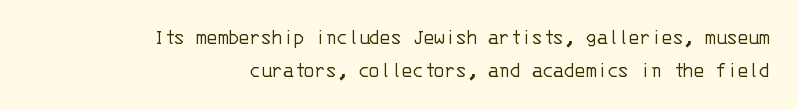
The image shows 22 px text type, upright; set right-aligned, normal line spacing (1.5x), normal letter spacing, not underlined.
